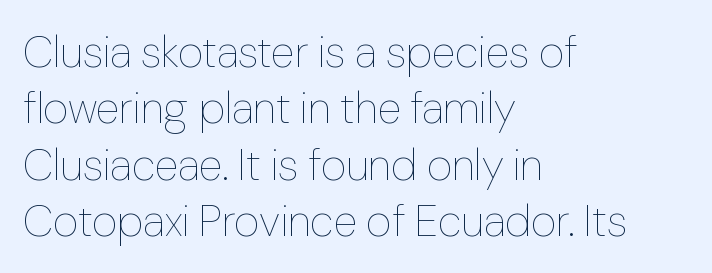
The image shows 44 px thin type, upright; set left-aligned, normal line spacing (1.28x), normal letter spacing, not underlined; low stroke contrast and a medium x-height.
